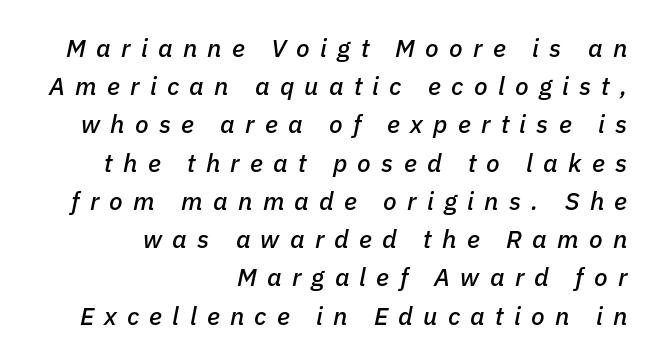
Q: Is the text italic (slanted)? A: Yes, it leans right by about 11 degrees.
Q: Is the text underlined? A: No.
Q: How is the paragraph aligned? A: Right-aligned.
Q: Is the spacing between letters normal or unusually wide? A: Unusually wide.
Q: Is the spacing between lines tight, normal or loose? A: Normal.
